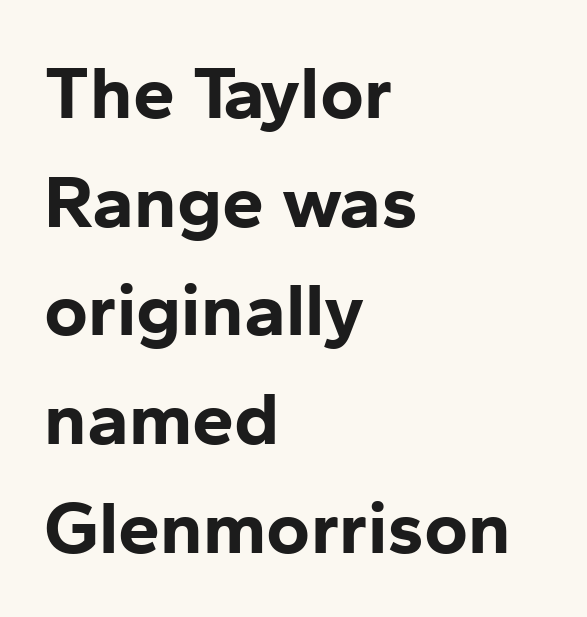
The image shows 75 px bold sans-serif type, upright; set left-aligned, normal line spacing (1.45x), normal letter spacing, not underlined; low stroke contrast and a medium x-height.
